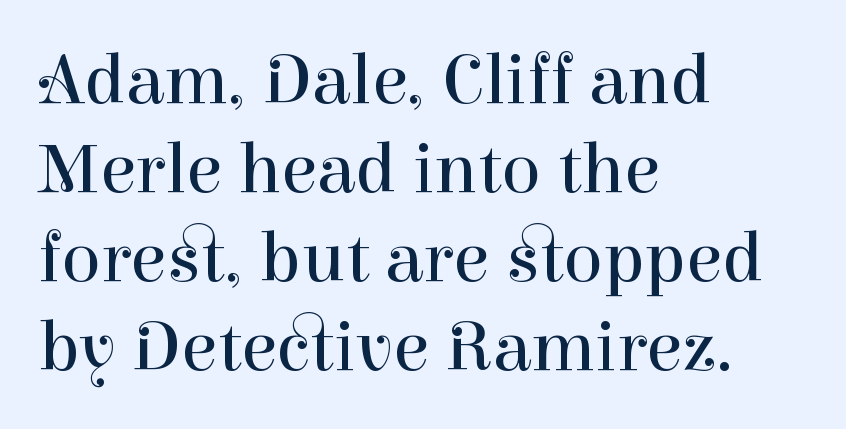
Q: Is the text bold? A: No.
Q: Is the text italic (slanted)? A: No, it is upright.
Q: Is the typeface a serif or a sans-serif typeface? A: Serif.
Q: Is the text underlined? A: No.
Q: How is the paragraph aligned? A: Left-aligned.
Q: Is the spacing between letters normal or unusually wide? A: Normal.
Q: Width (condensed, normal, or wide)? A: Normal.
Q: Stroke contrast? A: High.
Q: x-height? A: Medium.
Q: Monospaced? A: No.
